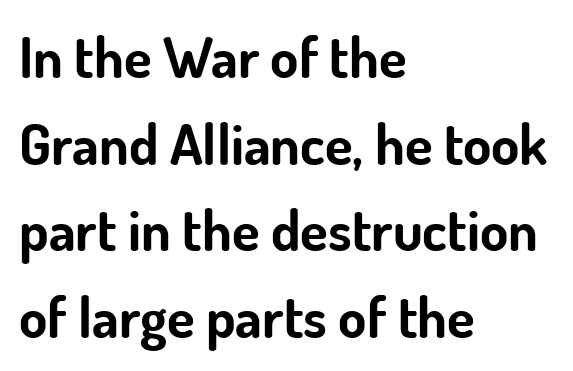
The designer left line spacing at the default. Observe the ordinary spacing: letters are neighbours, not strangers. The text block is weighted toward the left margin, trailing off unevenly rightward. Weight: bold. Is this a sans? Yes — the strokes have no serifs.
